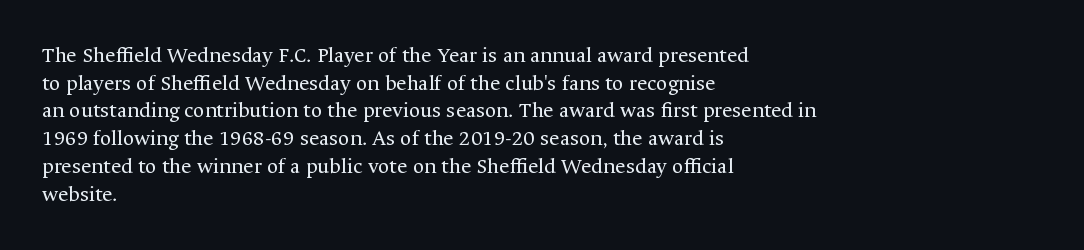
The image shows 22 px text type, upright; set left-aligned, normal line spacing (1.26x), normal letter spacing, not underlined.
